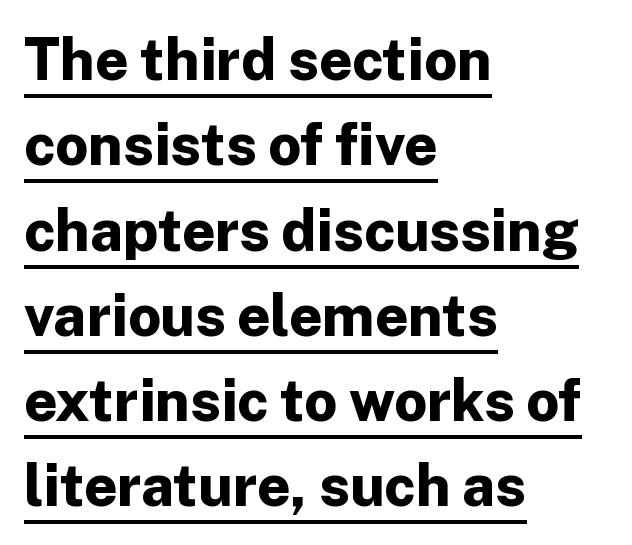
Do the letters lean? They stand straight. The compositor pushed each line to the left boundary. This sample carries an underscore along the baseline area. Font category for this specimen: sans-serif. Observe the ordinary spacing: letters are neighbours, not strangers. Chunky letters — that's bold for sure.
